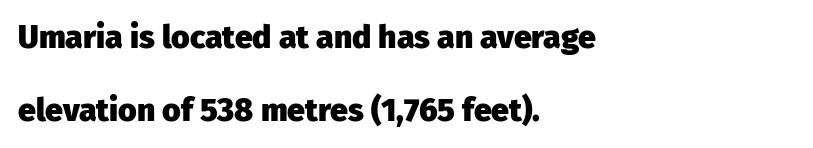
{"serif": "no", "italic": "no", "bold": "yes", "weight": "heavy", "width": "normal", "stroke_contrast": "low", "x_height": "medium", "monospaced": "no", "underline": "no", "align": "left", "line_spacing": "loose", "line_spacing_ratio": 2.28, "letter_spacing": "normal", "letter_spacing_em": 0.0, "glyph_px": 32}
